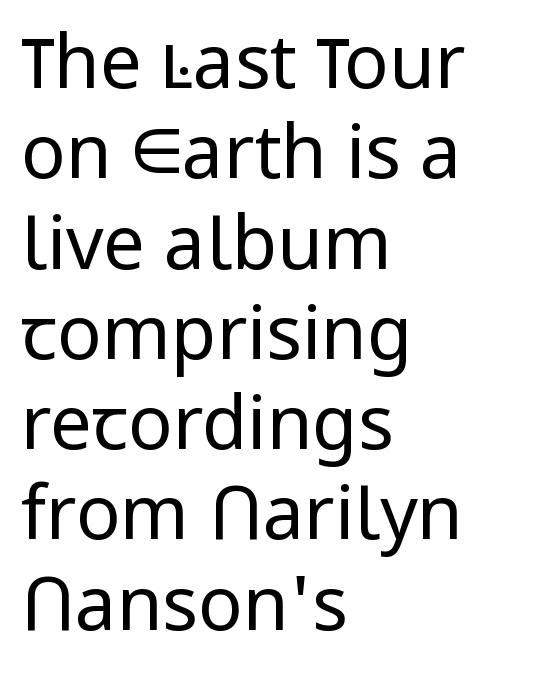
Do the characters align in a grid? No, the font is proportional. No extra ink here — the face is not bold. Descenders are the only things crossing below the line. Compared with typical body copy, the letter spacing here is the same. Teacher's note: observe the even left margin — that is flush-left alignment. This is sans-serif lettering, the kind often seen on screens and signage.
